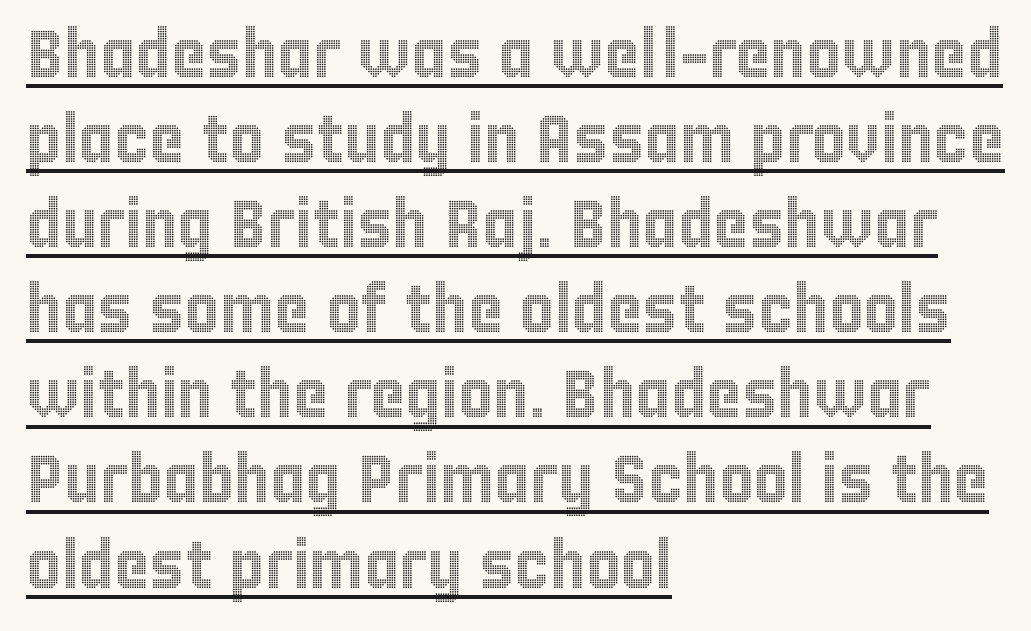
A baseline rule has been typeset under these characters. Alignment: flush left. How are the letters spaced? Ordinarily, with no added tracking. The rendering uses natural spacing where letterforms have individual widths.
